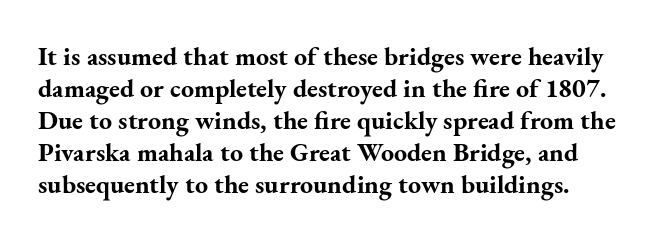
{"italic": "no", "bold": "yes", "underline": "no", "line_spacing_ratio": 1.23, "letter_spacing": "normal", "letter_spacing_em": 0.0, "glyph_px": 26}
